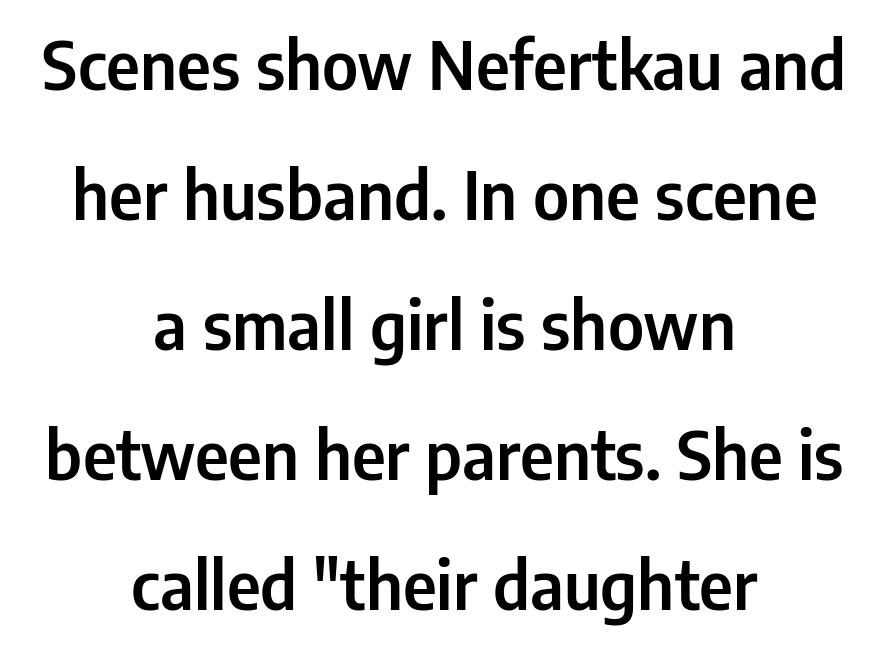
The image shows 67 px condensed sans-serif type, upright; set centered, loose line spacing (1.94x), normal letter spacing, not underlined; low stroke contrast and a medium x-height.
